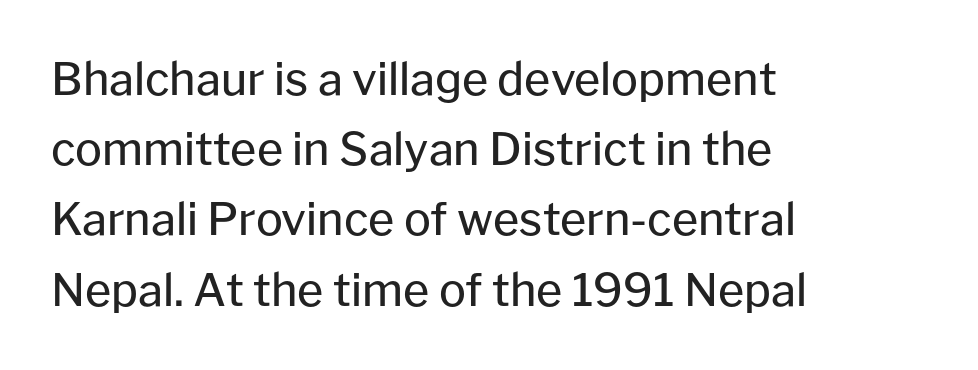
Q: Is the text bold? A: No.
Q: Is the text italic (slanted)? A: No, it is upright.
Q: Is the typeface a serif or a sans-serif typeface? A: Sans-serif.
Q: Is the text underlined? A: No.
Q: How is the paragraph aligned? A: Left-aligned.
Q: Is the spacing between letters normal or unusually wide? A: Normal.
Q: Is the spacing between lines tight, normal or loose? A: Normal.
Q: Width (condensed, normal, or wide)? A: Normal.
Q: Stroke contrast? A: Low.
Q: x-height? A: Medium.
Q: Monospaced? A: No.
